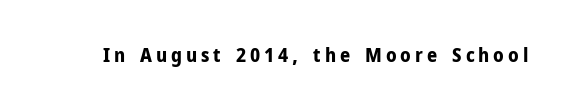
The type sits square on the baseline with zero lean. Lines of text with bare space underneath. Does the weight exceed regular? Yes, all the way to bold.
